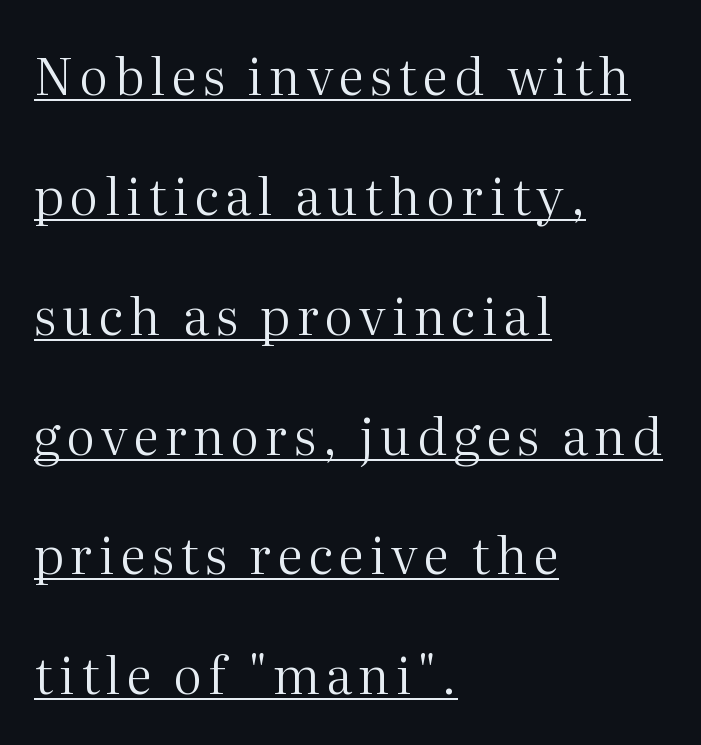
The image shows 51 px regular-weight serif type, upright; set left-aligned, loose line spacing (2.35x), underlined; medium stroke contrast and a medium x-height.
